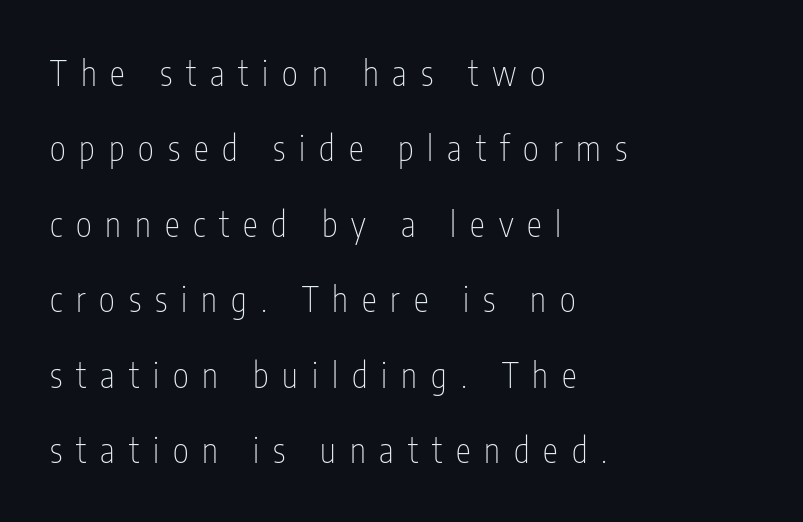
The image shows 34 px thin, condensed sans-serif type, upright; set left-aligned, loose line spacing (2.22x), unusually wide letter spacing (+0.41 em), not underlined; low stroke contrast and a medium x-height.
